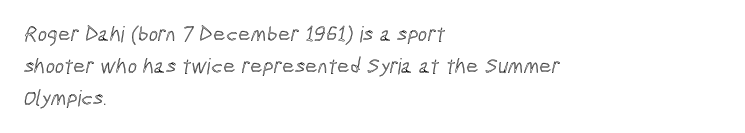
Q: Is the text underlined? A: No.
Q: How is the paragraph aligned? A: Left-aligned.
Q: Is the spacing between letters normal or unusually wide? A: Normal.
Q: Is the spacing between lines tight, normal or loose? A: Normal.
